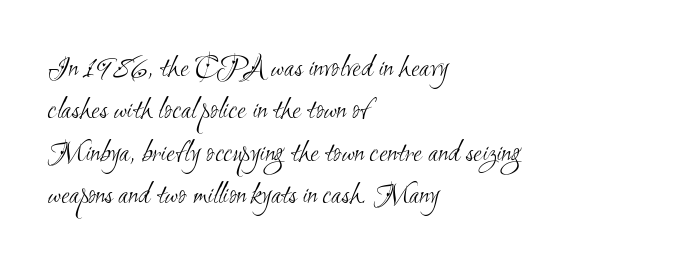
Q: Is the text bold? A: No.
Q: Is the typeface a serif or a sans-serif typeface? A: Sans-serif.
Q: Is the text underlined? A: No.
Q: How is the paragraph aligned? A: Left-aligned.
Q: Is the spacing between letters normal or unusually wide? A: Normal.
Q: Is the spacing between lines tight, normal or loose? A: Normal.
Q: Width (condensed, normal, or wide)? A: Condensed.
Q: Stroke contrast? A: Medium.
Q: x-height? A: Small.
Q: Monospaced? A: No.
